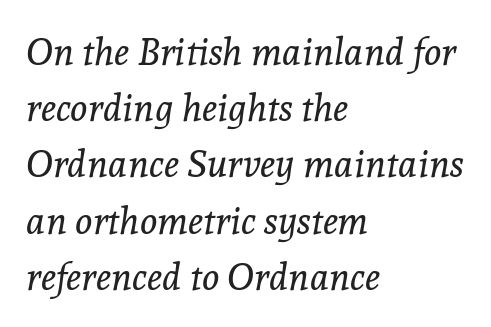
The gaps between neighbouring characters are ordinary and unremarkable. Check where the strokes stop: tiny serifs finish them off. The lines are quadded left. There's an unmistakable incline to the writing here. Plain, unruled lines of type.
